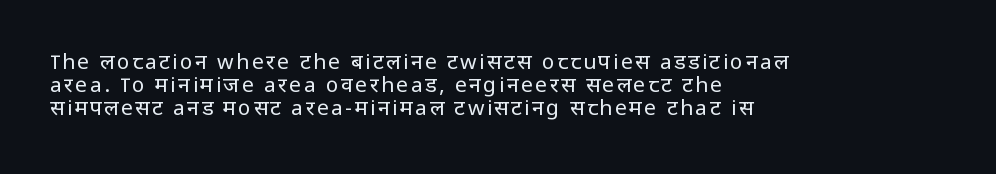
Q: Is the text bold? A: No.
Q: Is the text italic (slanted)? A: No, it is upright.
Q: Is the text underlined? A: No.
Q: How is the paragraph aligned? A: Left-aligned.
Q: Is the spacing between lines tight, normal or loose? A: Tight.
